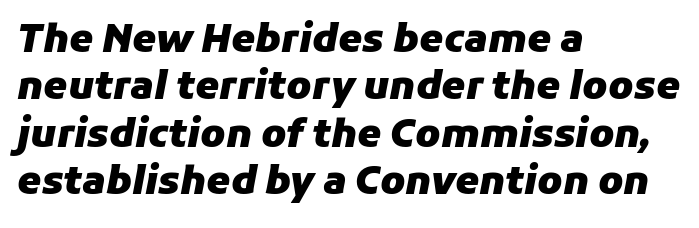
The image shows 38 px heavy type, italic (leaning right); set left-aligned, normal line spacing (1.25x), normal letter spacing, not underlined; low stroke contrast and a medium x-height.
